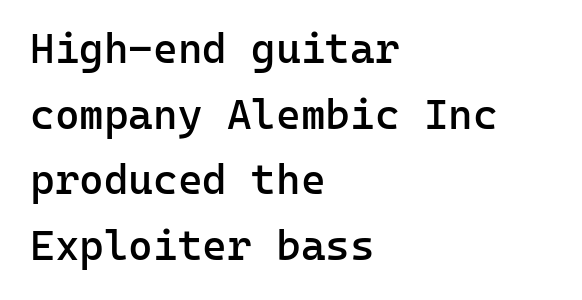
These lines carry some extra weight — a demibold, not a full bold. A typesetter would label this face a sans. Tracking value appears to be zero — textbook default spacing. Beneath every word, the page is bare. Regarding leading, the lines here are spaced in the standard way.
